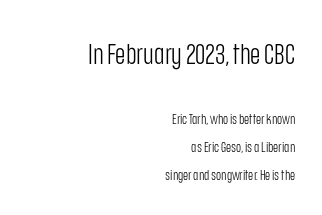
The image shows 28 px light, condensed sans-serif type, upright; set right-aligned, loose line spacing (1.99x), normal letter spacing, not underlined; the first (top) block is 2.0x larger; low stroke contrast and a large x-height.
